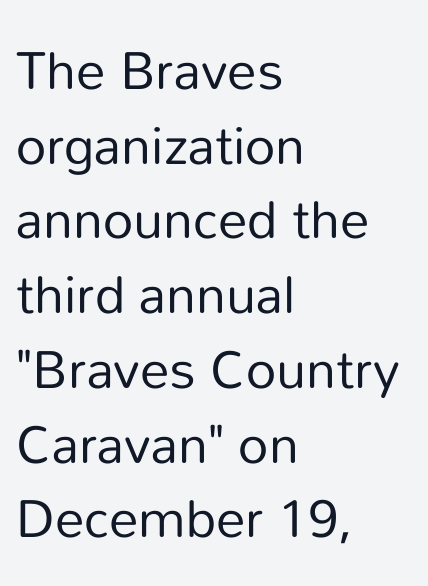
The image shows 53 px regular-weight sans-serif type, upright; set left-aligned, normal line spacing (1.41x), normal letter spacing, not underlined; low stroke contrast and a medium x-height.
